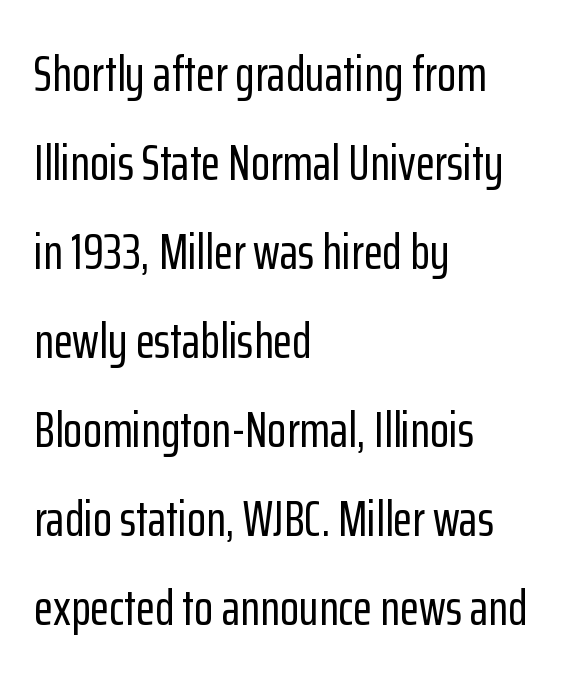
{"serif": "no", "italic": "no", "width": "condensed", "stroke_contrast": "low", "x_height": "medium", "monospaced": "no", "underline": "no", "align": "left", "line_spacing_ratio": 1.78, "letter_spacing": "normal", "letter_spacing_em": 0.0, "glyph_px": 50}
